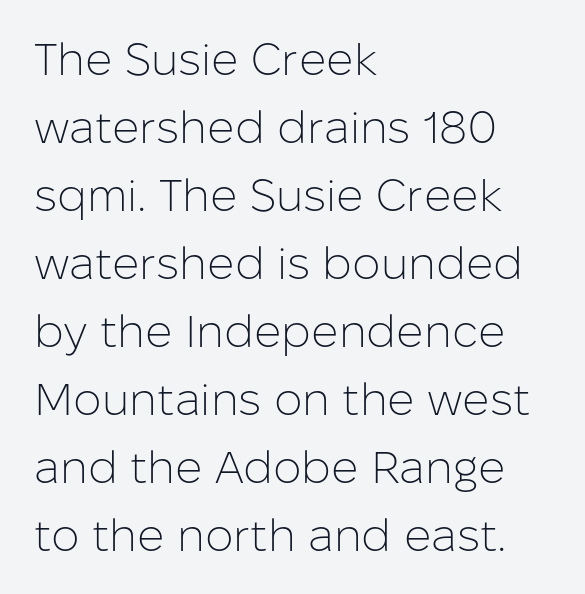
Q: Is the text bold? A: No.
Q: Is the text italic (slanted)? A: No, it is upright.
Q: Is the typeface a serif or a sans-serif typeface? A: Sans-serif.
Q: Is the text underlined? A: No.
Q: How is the paragraph aligned? A: Left-aligned.
Q: Is the spacing between letters normal or unusually wide? A: Normal.
Q: Is the spacing between lines tight, normal or loose? A: Normal.
Q: Width (condensed, normal, or wide)? A: Normal.
Q: Stroke contrast? A: Low.
Q: x-height? A: Medium.
Q: Monospaced? A: No.
